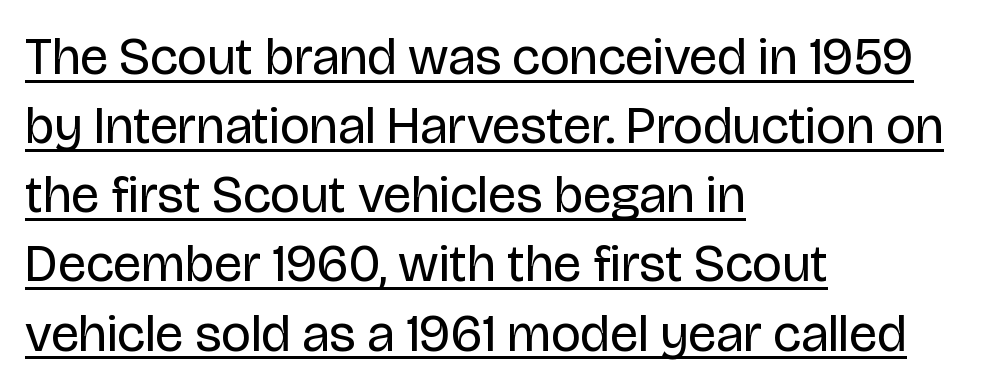
Q: Is the text bold? A: No.
Q: Is the text italic (slanted)? A: No, it is upright.
Q: Is the typeface a serif or a sans-serif typeface? A: Sans-serif.
Q: Is the text underlined? A: Yes.
Q: How is the paragraph aligned? A: Left-aligned.
Q: Is the spacing between letters normal or unusually wide? A: Normal.
Q: Is the spacing between lines tight, normal or loose? A: Normal.
Q: Width (condensed, normal, or wide)? A: Normal.
Q: Stroke contrast? A: Low.
Q: x-height? A: Large.
Q: Monospaced? A: No.
